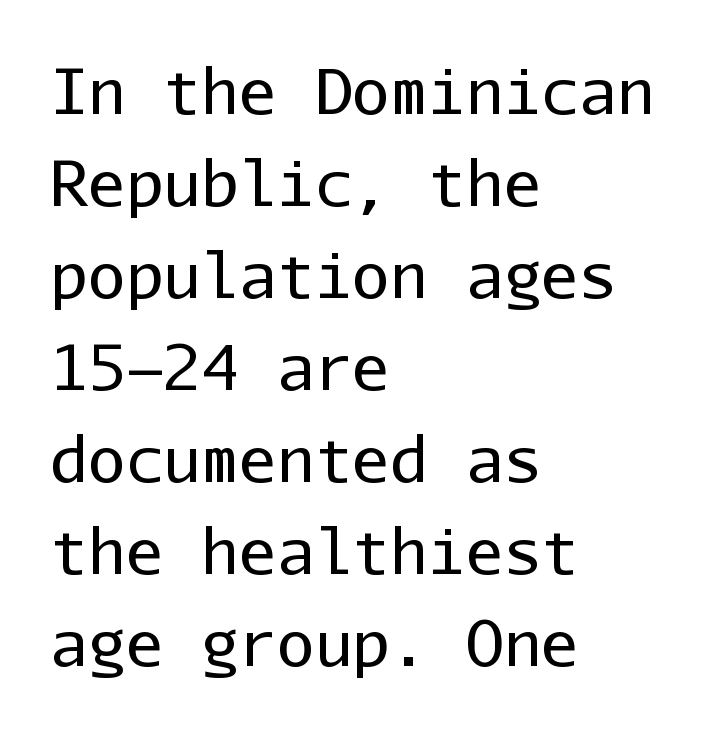
The image shows 63 px regular-weight sans-serif type, upright, monospaced; set left-aligned, normal line spacing (1.46x), normal letter spacing, not underlined; low stroke contrast and a medium x-height.
